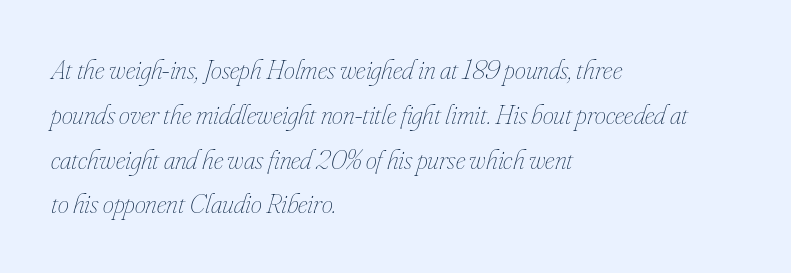
Q: Is the text bold? A: No.
Q: Is the text italic (slanted)? A: Yes, it leans right by about 16 degrees.
Q: Is the text underlined? A: No.
Q: How is the paragraph aligned? A: Left-aligned.
Q: Is the spacing between letters normal or unusually wide? A: Normal.
Q: Is the spacing between lines tight, normal or loose? A: Normal.
Q: Width (condensed, normal, or wide)? A: Condensed.
Q: Stroke contrast? A: Low.
Q: x-height? A: Small.
Q: Monospaced? A: No.
